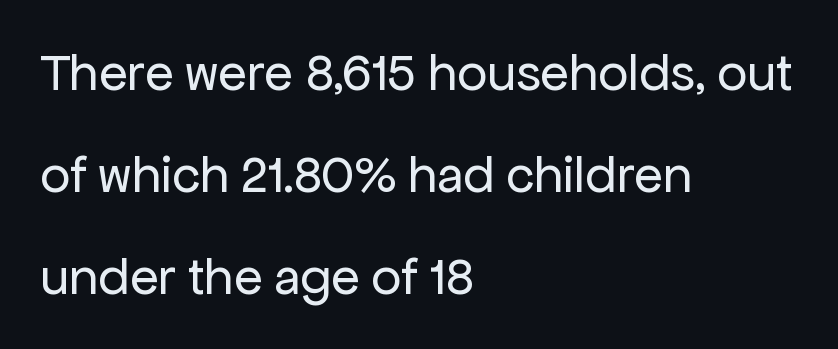
The image shows 53 px regular-weight sans-serif type, upright; set left-aligned, loose line spacing (1.92x), normal letter spacing, not underlined; low stroke contrast and a medium x-height.
